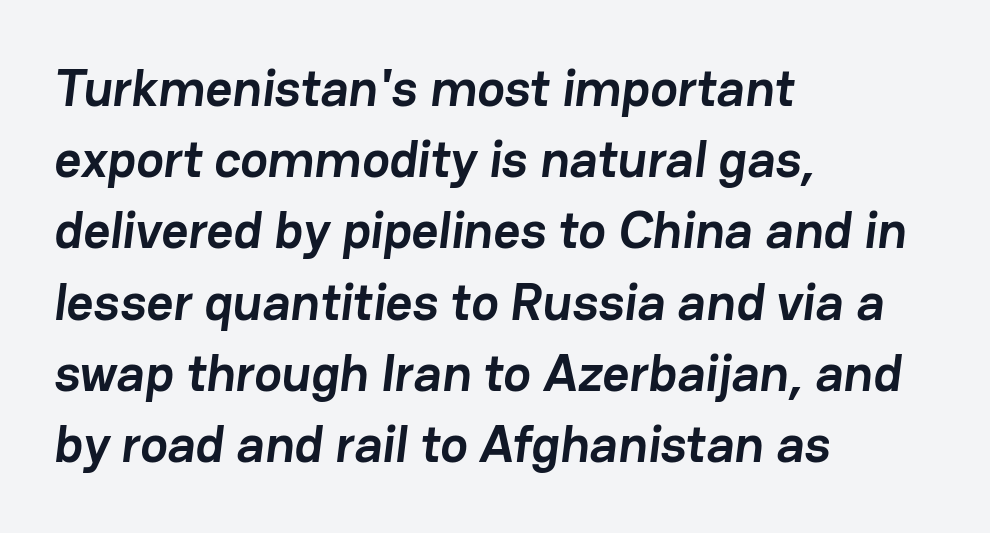
Q: Is the text bold? A: Yes.
Q: Is the typeface a serif or a sans-serif typeface? A: Sans-serif.
Q: Is the text underlined? A: No.
Q: How is the paragraph aligned? A: Left-aligned.
Q: Is the spacing between letters normal or unusually wide? A: Normal.
Q: Is the spacing between lines tight, normal or loose? A: Normal.
Q: Width (condensed, normal, or wide)? A: Normal.
Q: Stroke contrast? A: Low.
Q: x-height? A: Medium.
Q: Monospaced? A: No.
